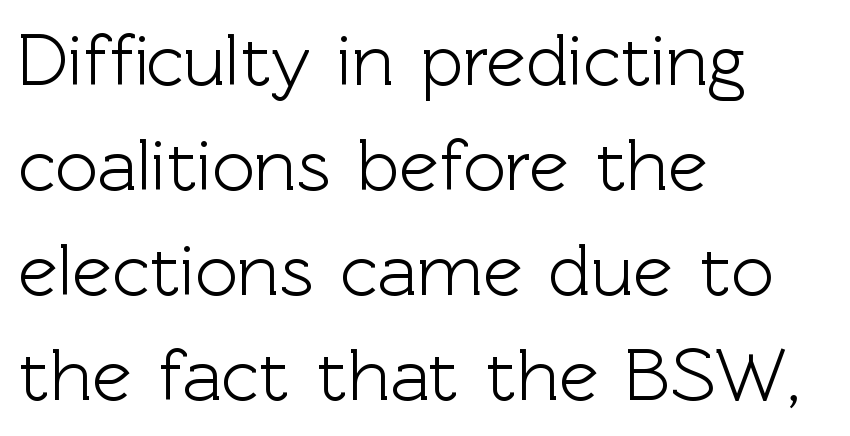
The foot of each line stays bare and open. Looks like regular typesetting: each glyph gets only the width it needs. How would I describe the line gaps? Plain and ordinary. The compositor pushed each line to the left boundary. This is the regular roman posture of the typeface.
